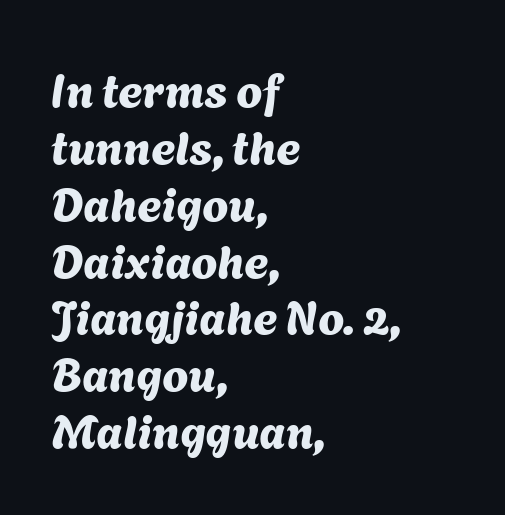
The image shows 47 px sans-serif type; set left-aligned, line spacing 1.21x, normal letter spacing, not underlined; medium stroke contrast and a medium x-height.
